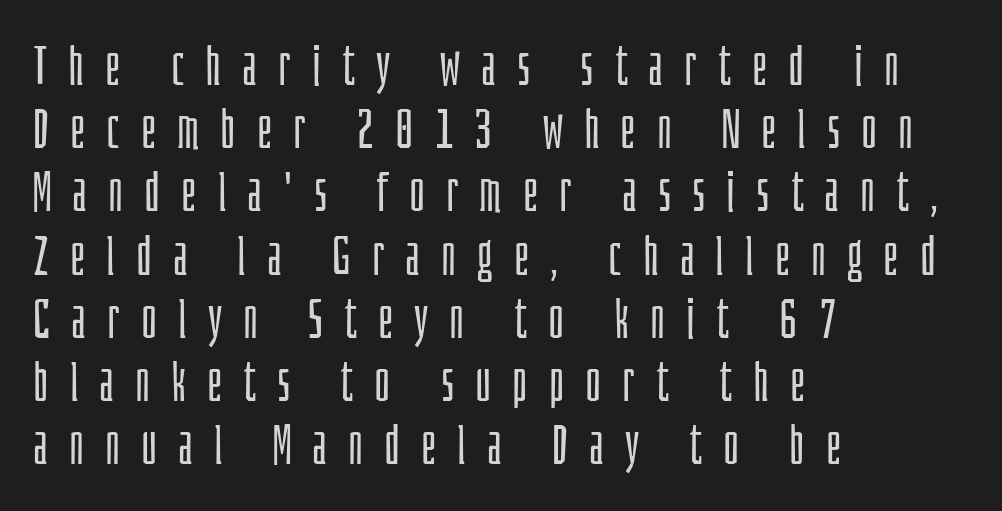
Q: Is the text bold? A: No.
Q: Is the text italic (slanted)? A: No, it is upright.
Q: Is the typeface a serif or a sans-serif typeface? A: Sans-serif.
Q: Is the text underlined? A: No.
Q: How is the paragraph aligned? A: Left-aligned.
Q: Is the spacing between letters normal or unusually wide? A: Unusually wide.
Q: Width (condensed, normal, or wide)? A: Condensed.
Q: Stroke contrast? A: Low.
Q: x-height? A: Large.
Q: Monospaced? A: No.
